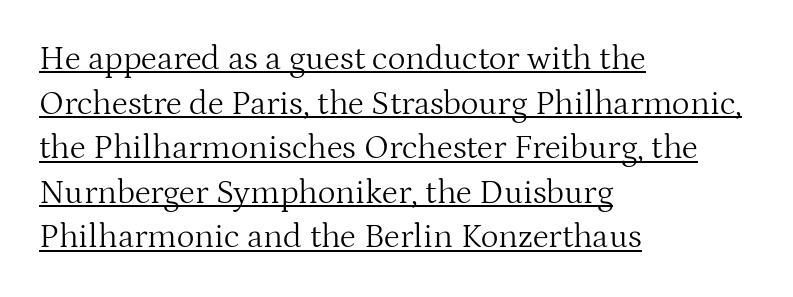
{"serif": "yes", "italic": "no", "bold": "no", "weight": "light", "width": "normal", "stroke_contrast": "medium", "x_height": "medium", "monospaced": "no", "underline": "yes", "align": "left", "line_spacing": "normal", "line_spacing_ratio": 1.31, "letter_spacing": "normal", "letter_spacing_em": 0.0, "glyph_px": 34}
